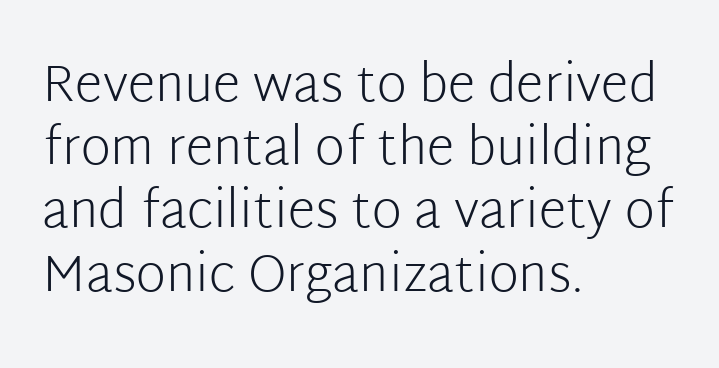
Q: Is the text bold? A: No.
Q: Is the text italic (slanted)? A: No, it is upright.
Q: Is the typeface a serif or a sans-serif typeface? A: Sans-serif.
Q: Is the text underlined? A: No.
Q: How is the paragraph aligned? A: Left-aligned.
Q: Is the spacing between letters normal or unusually wide? A: Normal.
Q: Width (condensed, normal, or wide)? A: Normal.
Q: Stroke contrast? A: Low.
Q: x-height? A: Medium.
Q: Monospaced? A: No.
